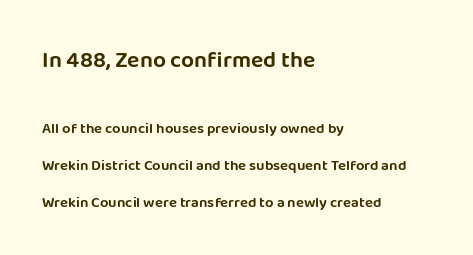
The image shows 23 px text type, upright; set left-aligned, loose line spacing (2.46x), normal letter spacing, not underlined; the first (top) block is 1.53x larger.
